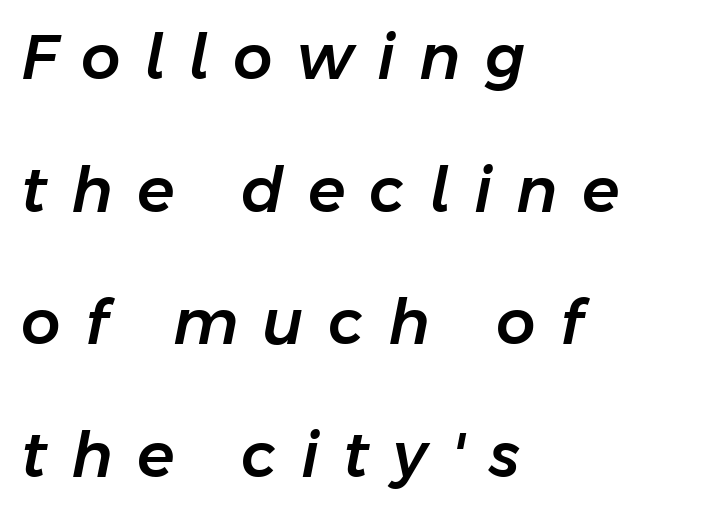
Here the designer chose a conventional face with non-uniform glyph widths. Anything drawn beneath the words? Only blank space. The face used here has a pronounced slope to its letters. Leading: increased. How are the letters spaced? Widely, with obvious added tracking. Leftover space on each line is placed entirely after the last word.
